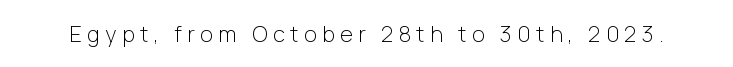
Q: Is the text bold? A: No.
Q: Is the text italic (slanted)? A: No, it is upright.
Q: Is the text underlined? A: No.
Q: Is the spacing between letters normal or unusually wide? A: Unusually wide.
